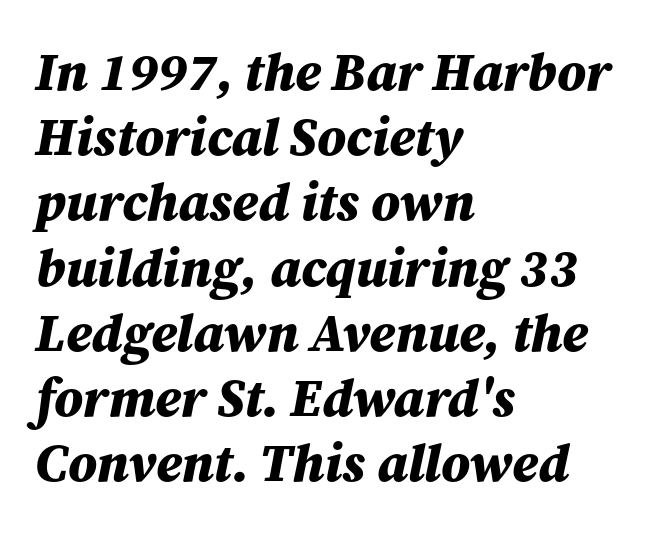
Q: Is the text bold? A: Yes.
Q: Is the text italic (slanted)? A: Yes, it leans right by about 12 degrees.
Q: Is the text underlined? A: No.
Q: How is the paragraph aligned? A: Left-aligned.
Q: Is the spacing between letters normal or unusually wide? A: Normal.
Q: Width (condensed, normal, or wide)? A: Normal.
Q: Stroke contrast? A: Medium.
Q: x-height? A: Medium.
Q: Monospaced? A: No.
